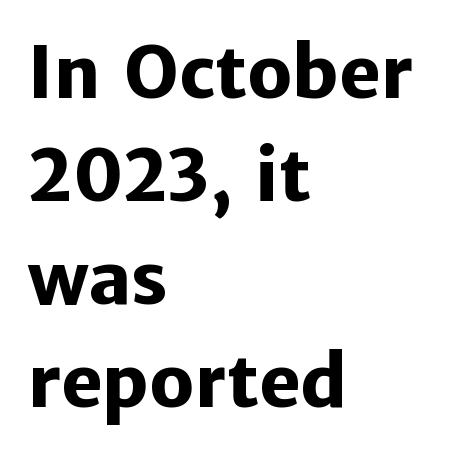
Q: Is the text bold? A: Yes.
Q: Is the text italic (slanted)? A: No, it is upright.
Q: Is the typeface a serif or a sans-serif typeface? A: Sans-serif.
Q: Is the text underlined? A: No.
Q: How is the paragraph aligned? A: Left-aligned.
Q: Is the spacing between letters normal or unusually wide? A: Normal.
Q: Is the spacing between lines tight, normal or loose? A: Normal.
Q: Width (condensed, normal, or wide)? A: Normal.
Q: Stroke contrast? A: Low.
Q: x-height? A: Medium.
Q: Monospaced? A: No.
